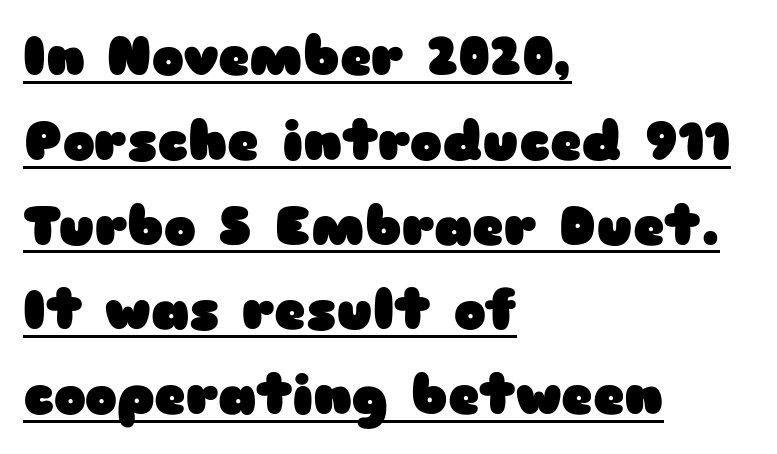
The rows are spaced the way most documents space them. Is the block centered? No — it sits flush against the left margin. You can tell it's not italic because the verticals are truly vertical. Spacing verdict: proportional, widths tailored to each character. The characters look thick and weighty, a clear bold.
